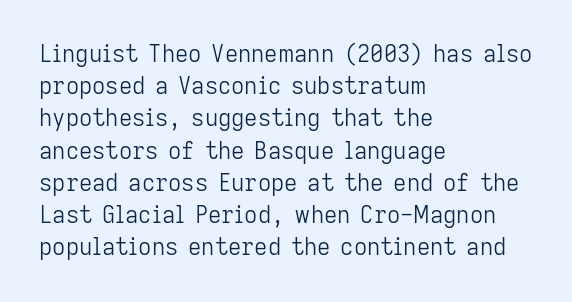
Q: Is the text bold? A: No.
Q: Is the text italic (slanted)? A: No, it is upright.
Q: Is the text underlined? A: No.
Q: How is the paragraph aligned? A: Left-aligned.
Q: Is the spacing between letters normal or unusually wide? A: Normal.
Q: Is the spacing between lines tight, normal or loose? A: Normal.
